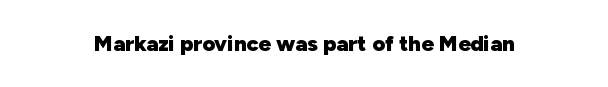
{"italic": "no", "bold": "yes", "underline": "no", "letter_spacing": "normal", "letter_spacing_em": 0.0, "glyph_px": 22}
